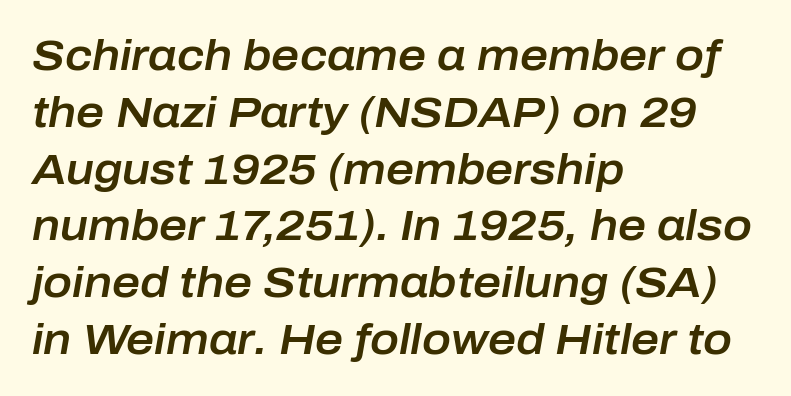
{"italic": "yes", "lean": "right", "slant_degrees": 10, "width": "normal", "stroke_contrast": "low", "x_height": "medium", "monospaced": "no", "underline": "no", "align": "left", "line_spacing": "normal", "line_spacing_ratio": 1.32, "letter_spacing": "normal", "letter_spacing_em": 0.0, "glyph_px": 43}
